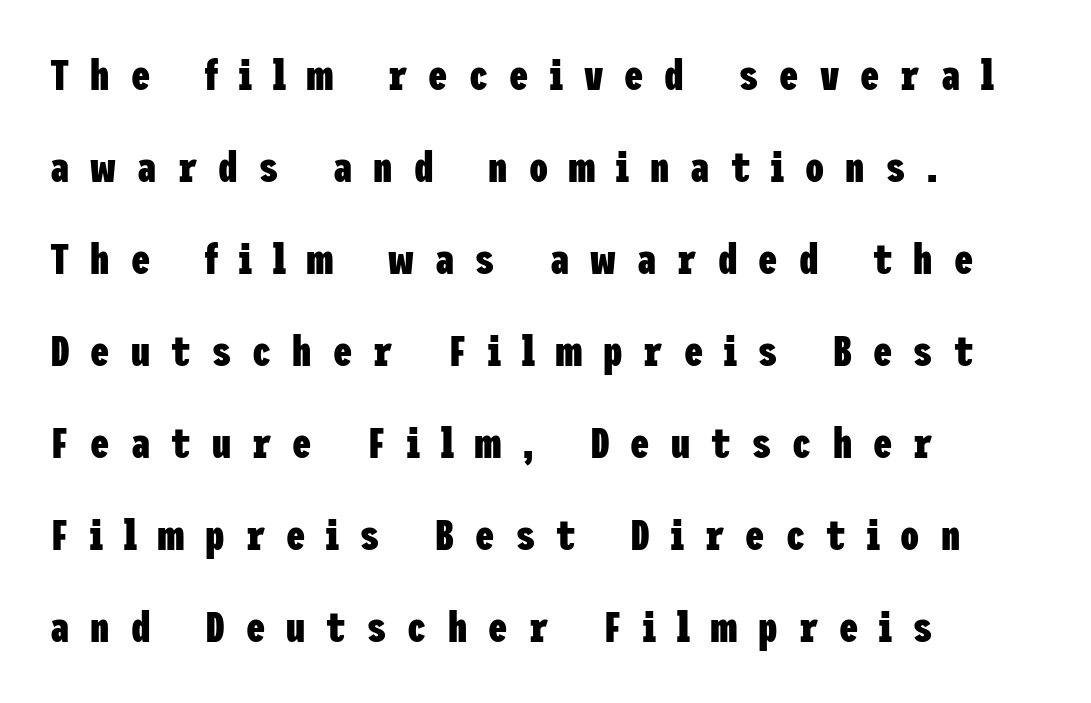
Beneath every word, the page is bare. This sample uses an upright cut, with every glyph sitting square on the baseline. The line texture is sparse and dotted thanks to wide tracking. Check where the strokes stop: nothing finishes them off — pure sans. Airy leading.
